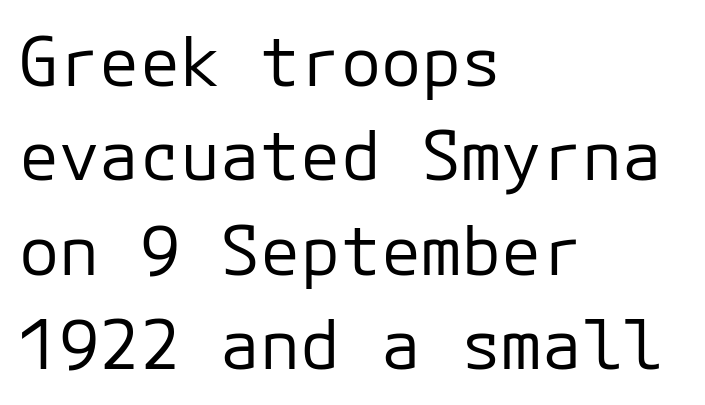
The image shows 67 px regular-weight sans-serif type, upright, monospaced; set left-aligned, normal line spacing (1.41x), normal letter spacing, not underlined; low stroke contrast and a medium x-height.
